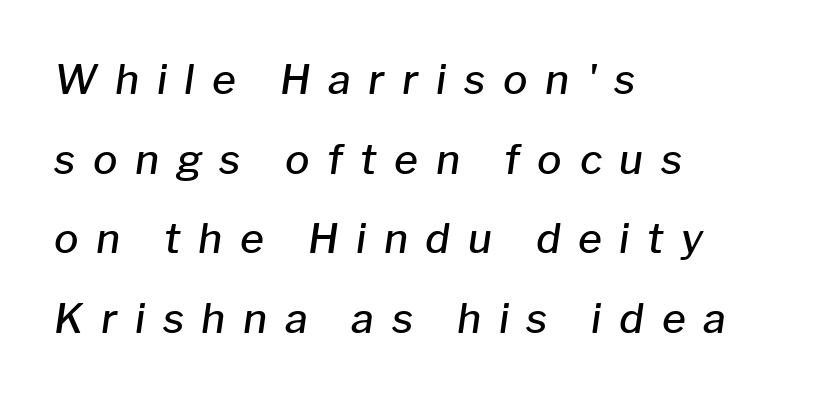
Q: Is the text bold? A: Semi-bold.
Q: Is the text italic (slanted)? A: Yes, it leans right by about 8 degrees.
Q: Is the text underlined? A: No.
Q: How is the paragraph aligned? A: Left-aligned.
Q: Is the spacing between letters normal or unusually wide? A: Unusually wide.
Q: Is the spacing between lines tight, normal or loose? A: Loose.
Q: Width (condensed, normal, or wide)? A: Normal.
Q: Stroke contrast? A: Low.
Q: x-height? A: Medium.
Q: Monospaced? A: No.
